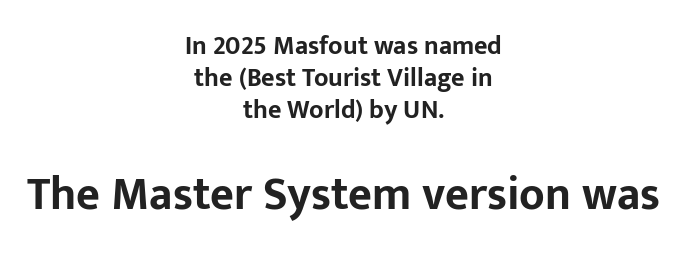
The image shows 46 px bold sans-serif type, upright; set centered, line spacing 1.23x, normal letter spacing, not underlined; the second (bottom) block is 1.77x larger; low stroke contrast and a medium x-height.
